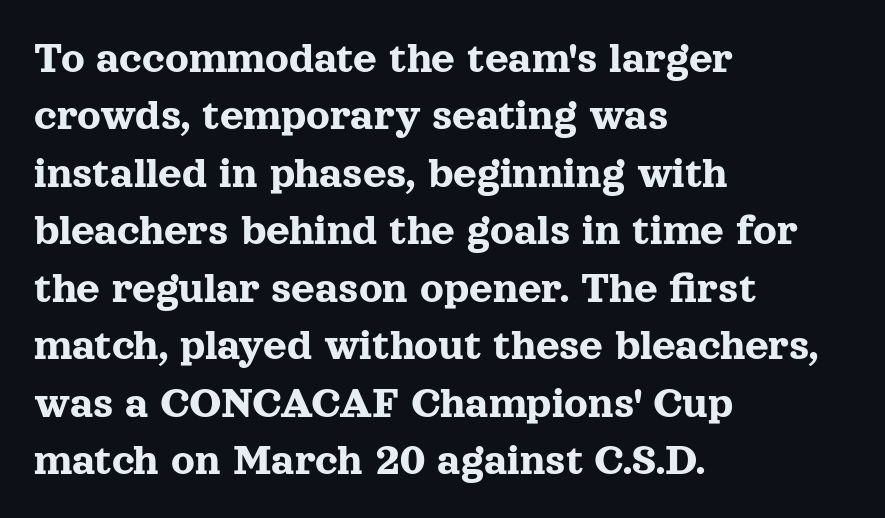
Think of a printed novel: that variable character pitch is what you see here. This rendering features lettering with no underline. The line-height multiplier appears to be the usual default. Upright lettering throughout. Typeset ragged right — the left edge is the straight one.
